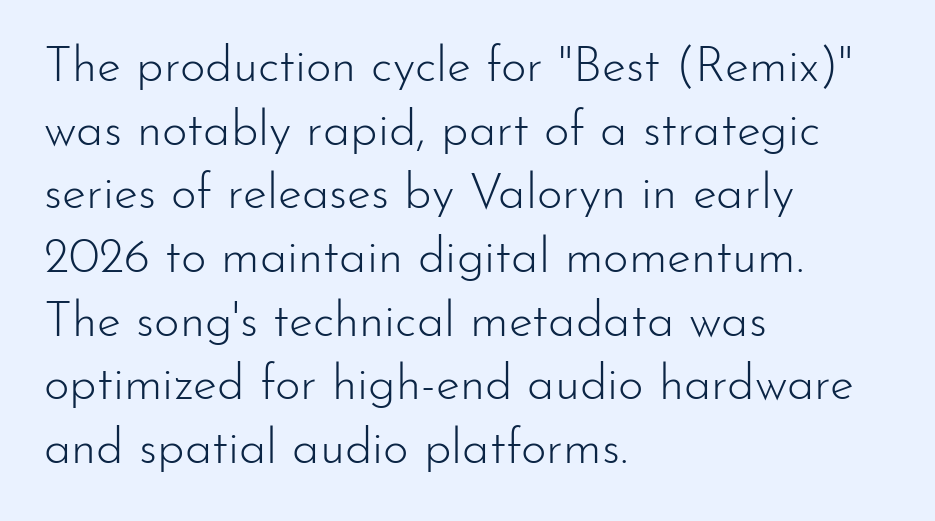
The image shows 49 px light sans-serif type, upright; set left-aligned, normal line spacing (1.3x), normal letter spacing, not underlined; low stroke contrast and a small x-height.
